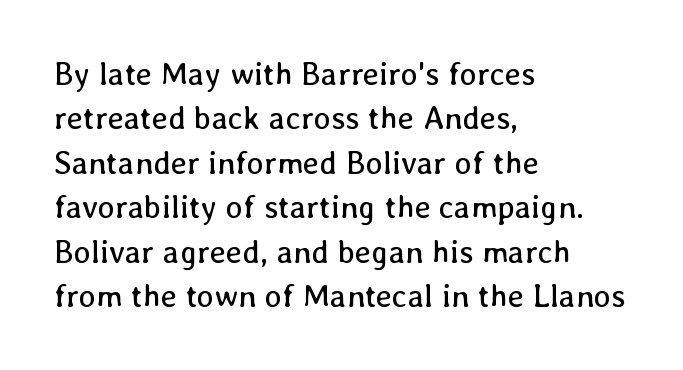
The space between consecutive lines is moderate. No extra tracking has been applied to these lines. Characters remain perfectly vertical along every line. Unmarked baselines from the first word to the last. Where is the straight margin? On the left. Here the designer chose a conventional face with non-uniform glyph widths.
